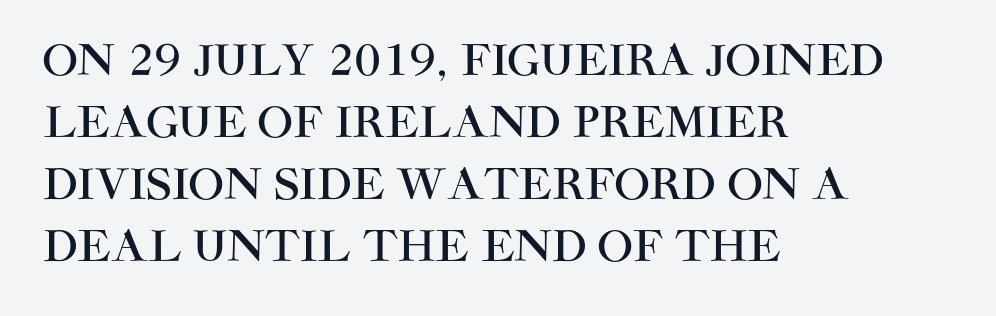
{"serif": "no", "italic": "no", "width": "normal", "stroke_contrast": "high", "x_height": "large", "monospaced": "no", "underline": "no", "align": "left", "line_spacing": "normal", "line_spacing_ratio": 1.48, "letter_spacing": "normal", "letter_spacing_em": 0.0, "glyph_px": 42}
